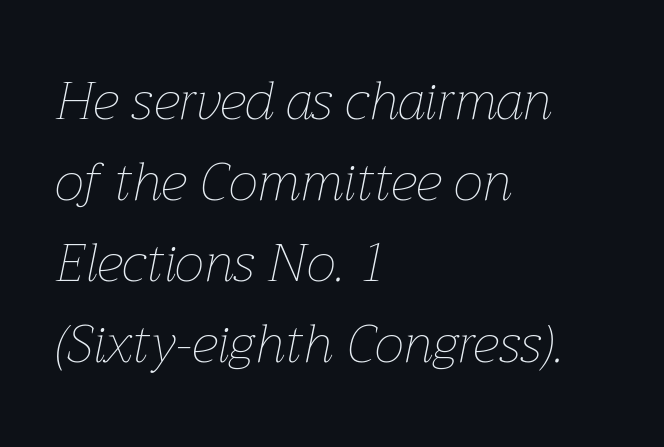
No heavy texture on the line: the type isn't bold. The lines sit at an ordinary, default distance from one another. How are the letters spaced? Ordinarily, with no added tracking. Do the characters align in a grid? No, the font is proportional.
